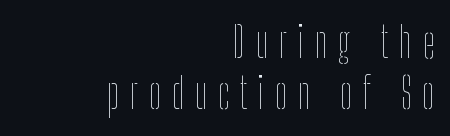
The rag falls on the left side of this text block. The face looks like a standard text weight, possibly lighter. Notice how the stems are strictly vertical — no italics here. Each word looks stretched out because of the extra space between its letters. The passage shown is typed in a proportional face where columns would drift.
